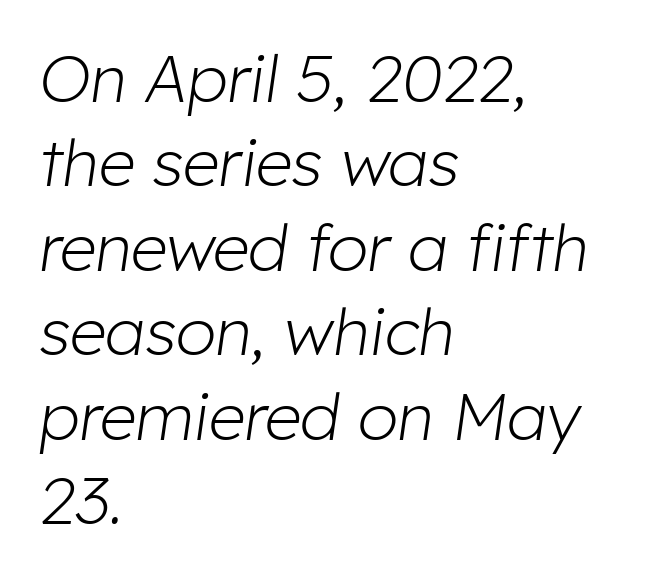
The image shows 65 px light type, italic (leaning right); set left-aligned, normal line spacing (1.3x), normal letter spacing, not underlined; low stroke contrast and a medium x-height.
